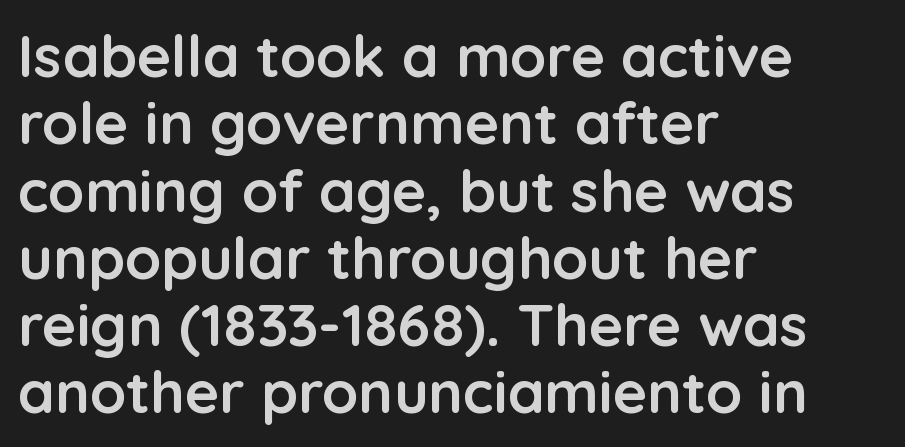
The image shows 59 px semibold sans-serif type, upright; set left-aligned, tight line spacing (1.14x), normal letter spacing, not underlined; low stroke contrast and a medium x-height.
